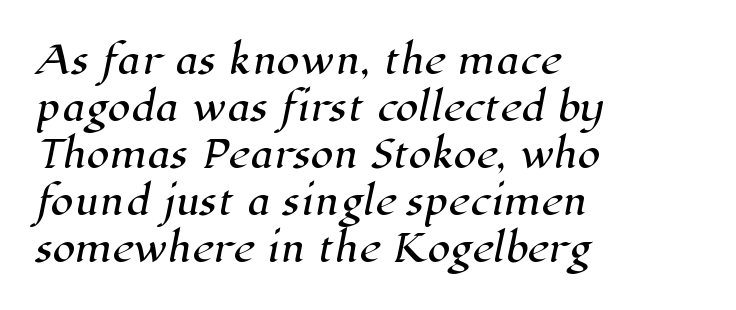
The image shows 37 px serif type; set left-aligned, normal line spacing (1.27x), normal letter spacing, not underlined; high stroke contrast and a medium x-height.
